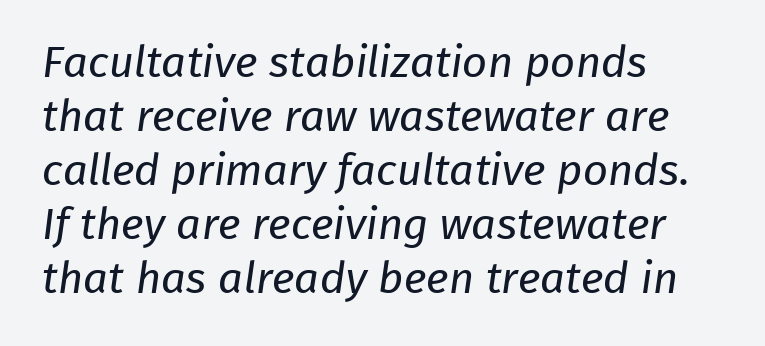
{"serif": "no", "bold": "no", "weight": "regular", "width": "normal", "stroke_contrast": "low", "x_height": "medium", "monospaced": "no", "underline": "no", "align": "left", "line_spacing_ratio": 1.23, "letter_spacing": "normal", "letter_spacing_em": 0.0, "glyph_px": 44}
